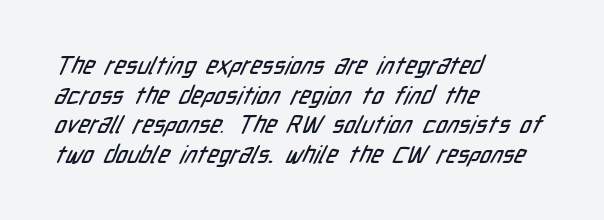
Q: Is the text underlined? A: No.
Q: How is the paragraph aligned? A: Left-aligned.
Q: Is the spacing between letters normal or unusually wide? A: Normal.
